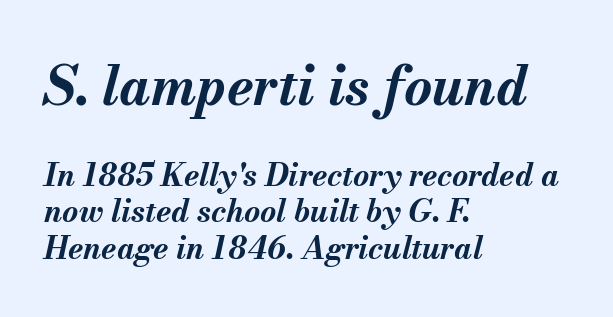
Note the varied advance widths — an 'i' is clearly narrower than an 'm'. The font's italic variant was chosen for this text. Layout note: lines flush left. Compare the two chunks: the upper has the greater cap height. Observe the ordinary spacing: letters are neighbours, not strangers.
